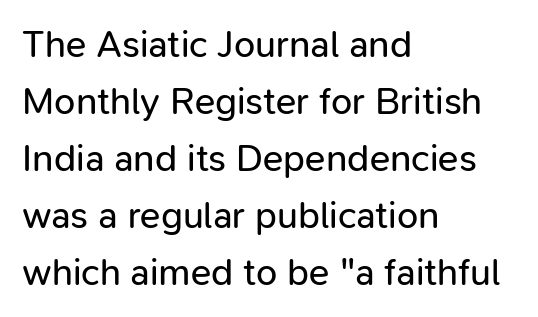
What stands out about the letter spacing? Nothing — it is the standard amount. The passage shown is not bold in any degree. This sample has the flowing, uneven cadence of proportional lettering. The font family rendered here belongs to the sans-serif group. Italic? Not at all — the glyphs are vertical.
